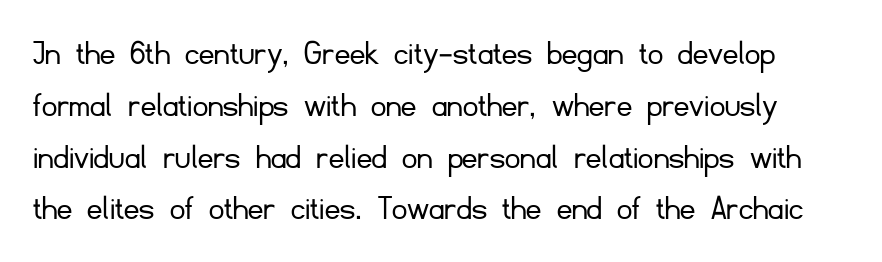
The image shows 37 px light sans-serif type, upright; set normal line spacing (1.4x), normal letter spacing, not underlined; low stroke contrast and a small x-height.
